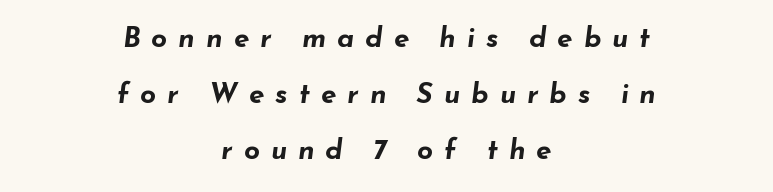
A typesetter would mark this as italic. These lines are rendered in a variable-pitch font. Type without underlining. The paragraph shown floats in the horizontal middle.
